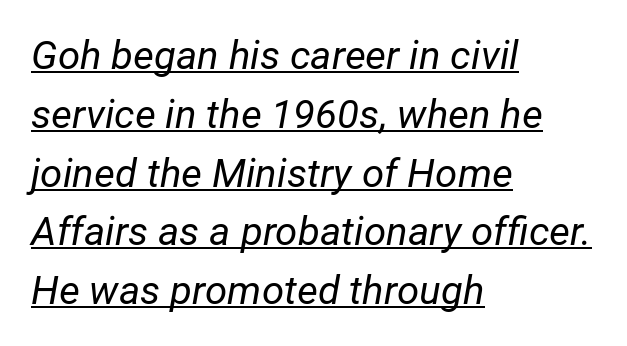
{"italic": "yes", "lean": "right", "slant_degrees": 12, "bold": "no", "weight": "regular", "width": "normal", "stroke_contrast": "low", "x_height": "medium", "monospaced": "no", "underline": "yes", "align": "left", "line_spacing": "normal", "line_spacing_ratio": 1.47, "letter_spacing": "normal", "letter_spacing_em": 0.0, "glyph_px": 40}
